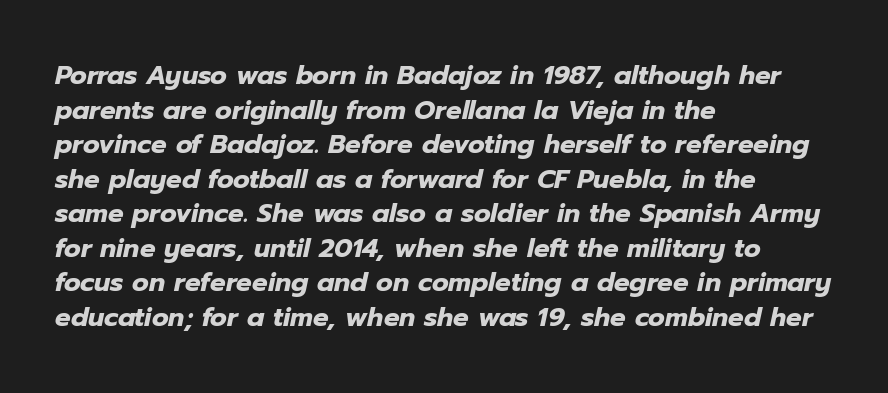
{"italic": "yes", "lean": "right", "slant_degrees": 12, "bold": "yes", "underline": "no", "align": "left", "line_spacing": "normal", "line_spacing_ratio": 1.33, "letter_spacing": "normal", "letter_spacing_em": 0.0, "glyph_px": 26}
